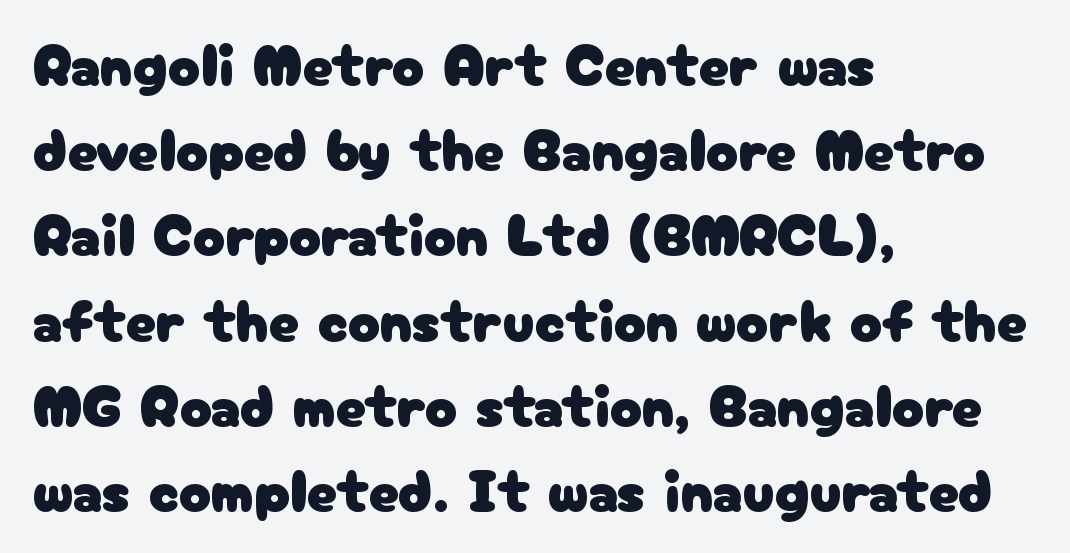
Each letter keeps its own natural width here, so spacing adapts to shape. Letter spacing: default. The compositor pushed each line to the left boundary. Any mark beneath the type? The region is blank.
